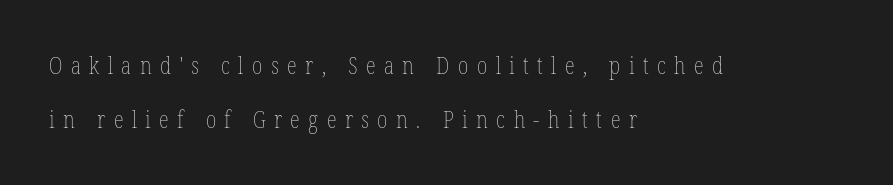
Q: Is the text bold? A: No.
Q: Is the text italic (slanted)? A: No, it is upright.
Q: Is the text underlined? A: No.
Q: How is the paragraph aligned? A: Left-aligned.
Q: Is the spacing between letters normal or unusually wide? A: Unusually wide.
Q: Is the spacing between lines tight, normal or loose? A: Loose.
